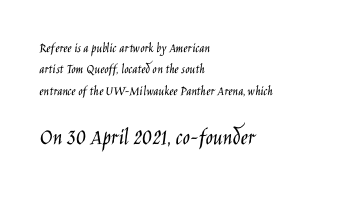
Q: Is the text bold? A: No.
Q: Is the text italic (slanted)? A: Yes.
Q: Is the text underlined? A: No.
Q: How is the paragraph aligned? A: Left-aligned.
Q: Is the spacing between letters normal or unusually wide? A: Normal.
Q: Is the spacing between lines tight, normal or loose? A: Normal.
Q: Which block of text is set in a larger size, the first (top) or the second (bottom)? A: The second (bottom) one.
